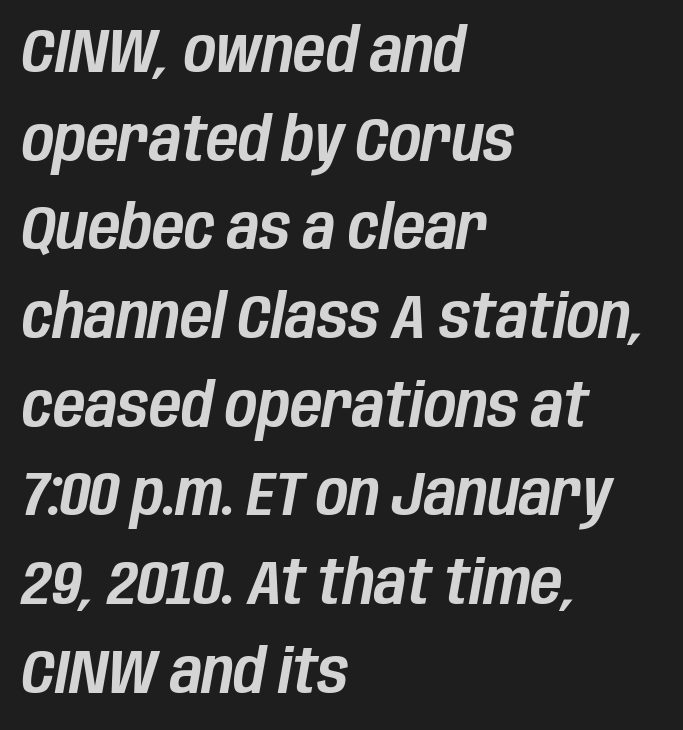
Slanted lettering throughout. Do the characters align in a grid? No, the font is proportional. Observe the ordinary spacing: letters are neighbours, not strangers. Compared with a centered layout, this one pins lines to the left instead. Does the leading feel generous? No, just average. Check under the words: just untouched page.
